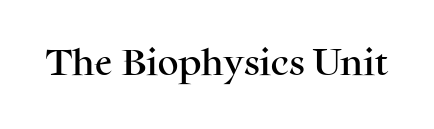
{"serif": "yes", "italic": "no", "width": "normal", "stroke_contrast": "medium", "x_height": "medium", "monospaced": "no", "underline": "no", "letter_spacing": "normal", "letter_spacing_em": 0.0, "glyph_px": 29}
